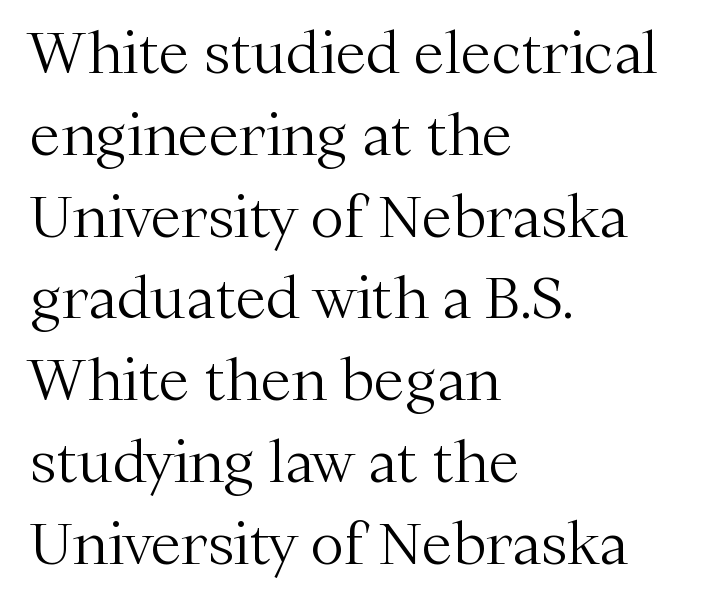
{"serif": "yes", "italic": "no", "bold": "no", "weight": "light", "width": "normal", "stroke_contrast": "medium", "x_height": "medium", "monospaced": "no", "underline": "no", "align": "left", "line_spacing": "normal", "line_spacing_ratio": 1.46, "letter_spacing": "normal", "letter_spacing_em": 0.0, "glyph_px": 56}
